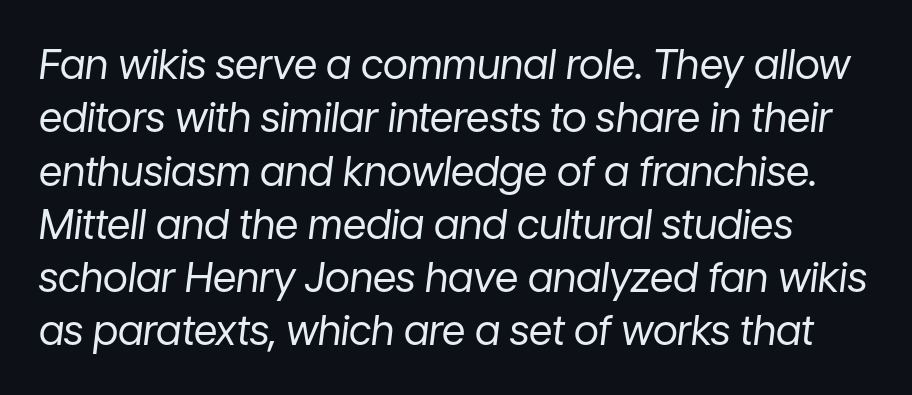
The image shows 41 px regular-weight type, italic (leaning right); set normal line spacing (1.3x), normal letter spacing, not underlined; low stroke contrast and a medium x-height.
